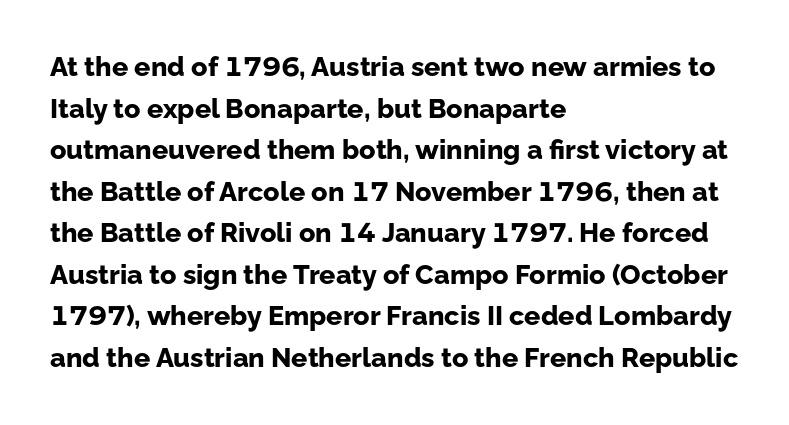
Q: Is the text bold? A: Yes.
Q: Is the text italic (slanted)? A: No, it is upright.
Q: Is the text underlined? A: No.
Q: How is the paragraph aligned? A: Left-aligned.
Q: Is the spacing between letters normal or unusually wide? A: Normal.
Q: Is the spacing between lines tight, normal or loose? A: Normal.
